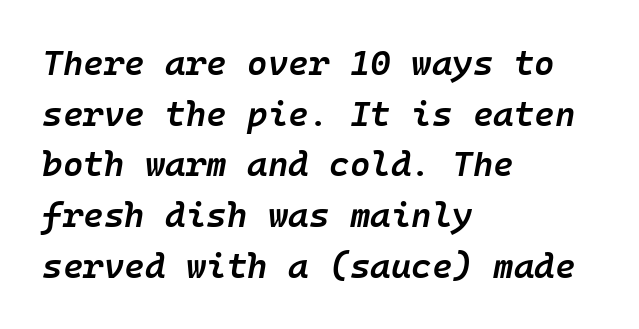
Q: Is the text bold? A: Semi-bold.
Q: Is the text italic (slanted)? A: Yes, it leans right by about 10 degrees.
Q: Is the text underlined? A: No.
Q: How is the paragraph aligned? A: Left-aligned.
Q: Is the spacing between letters normal or unusually wide? A: Normal.
Q: Is the spacing between lines tight, normal or loose? A: Normal.
Q: Width (condensed, normal, or wide)? A: Normal.
Q: Stroke contrast? A: Low.
Q: x-height? A: Medium.
